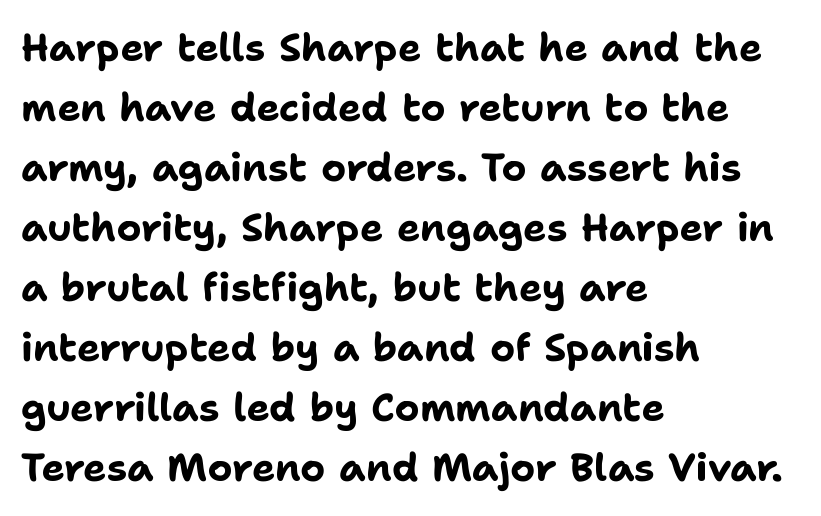
The image shows 39 px bold sans-serif type, upright; set left-aligned, normal line spacing (1.54x), normal letter spacing, not underlined; low stroke contrast and a medium x-height.
